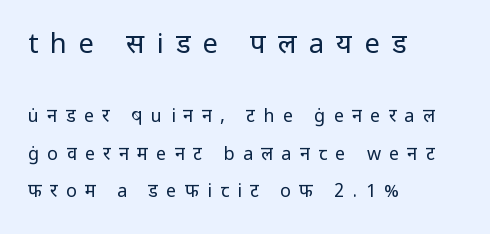
{"italic": "no", "bold": "no", "underline": "no", "align": "left", "line_spacing": "loose", "line_spacing_ratio": 2.07, "letter_spacing": "wide", "letter_spacing_em": 0.46, "larger_block": "first", "size_ratio": 1.5, "glyph_px": 27}
